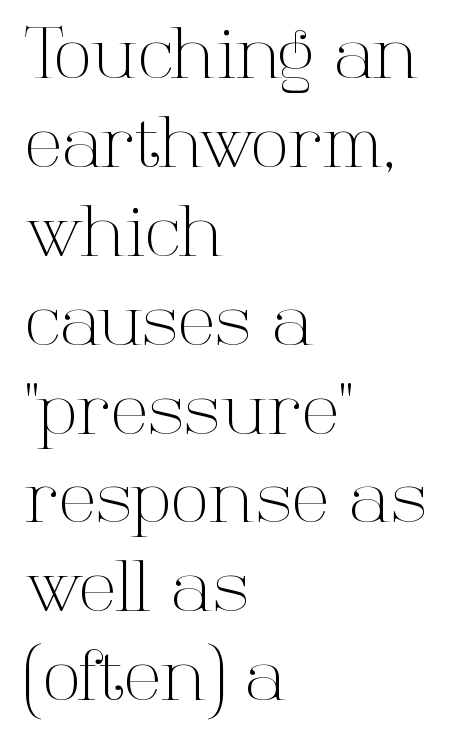
The image shows 70 px light serif type, upright; set left-aligned, normal line spacing (1.27x), normal letter spacing, not underlined; high stroke contrast and a medium x-height.
